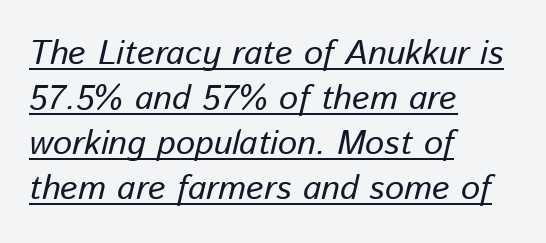
Q: Is the text bold? A: No.
Q: Is the text italic (slanted)? A: Yes, it leans right by about 13 degrees.
Q: Is the text underlined? A: Yes.
Q: How is the paragraph aligned? A: Left-aligned.
Q: Is the spacing between letters normal or unusually wide? A: Normal.
Q: Is the spacing between lines tight, normal or loose? A: Normal.
Q: Width (condensed, normal, or wide)? A: Normal.
Q: Stroke contrast? A: Low.
Q: x-height? A: Medium.
Q: Monospaced? A: No.
